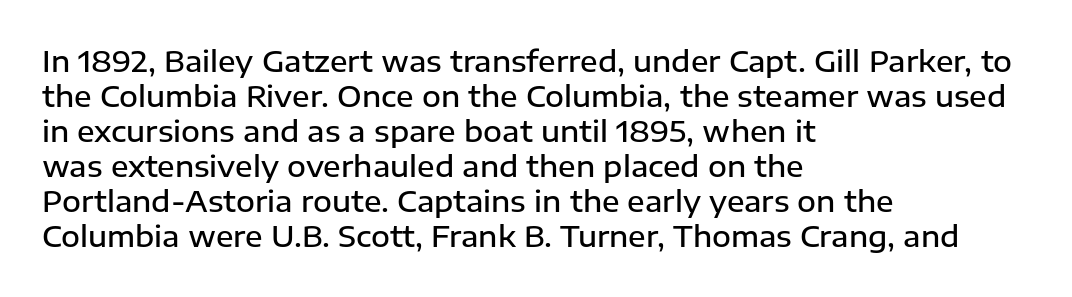
The image shows 29 px semibold sans-serif type, upright; set left-aligned, line spacing 1.21x, normal letter spacing, not underlined; low stroke contrast and a medium x-height.
